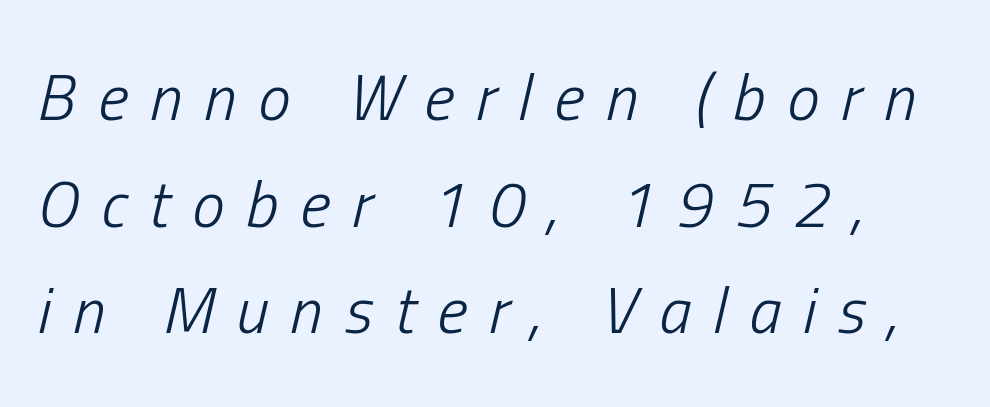
Baseline-to-baseline distance is the conventional proportion of letter height. Spacing between characters has been opened up far beyond the box default. The rendering uses natural spacing where letterforms have individual widths. It's the slanting kind of type. The ragged edge is on the right, which tells us the setting is flush left. A quiet, ordinary-to-light weight characterises the typeface.
